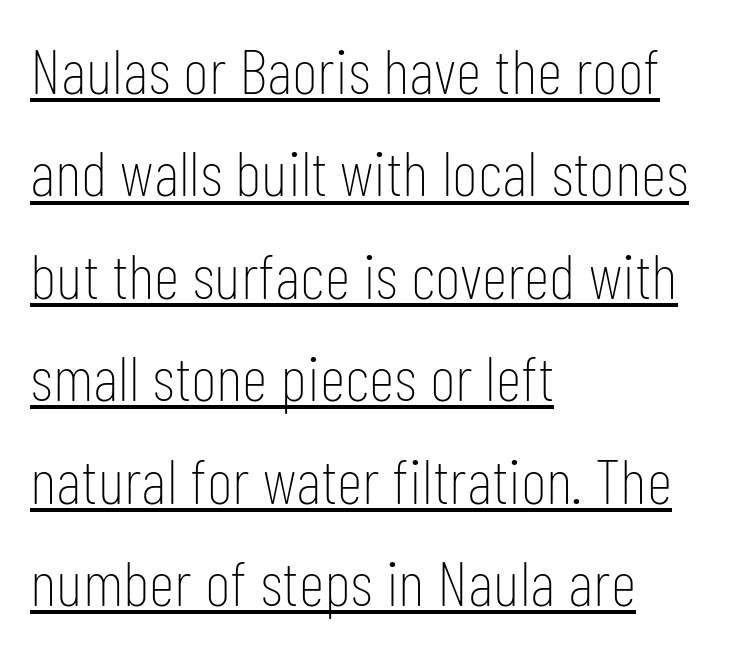
The image shows 64 px thin, condensed sans-serif type, upright; set left-aligned, normal line spacing (1.6x), normal letter spacing, underlined; low stroke contrast and a medium x-height.
